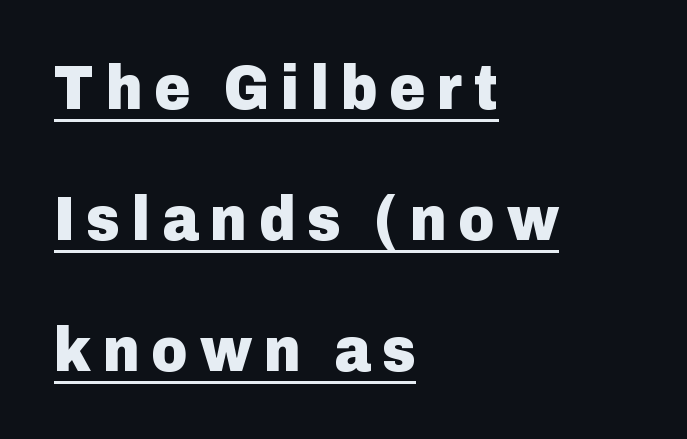
Q: Is the text bold? A: Yes.
Q: Is the text italic (slanted)? A: No, it is upright.
Q: Is the typeface a serif or a sans-serif typeface? A: Sans-serif.
Q: Is the text underlined? A: Yes.
Q: How is the paragraph aligned? A: Left-aligned.
Q: Is the spacing between lines tight, normal or loose? A: Loose.
Q: Width (condensed, normal, or wide)? A: Normal.
Q: Stroke contrast? A: Low.
Q: x-height? A: Medium.
Q: Monospaced? A: No.
